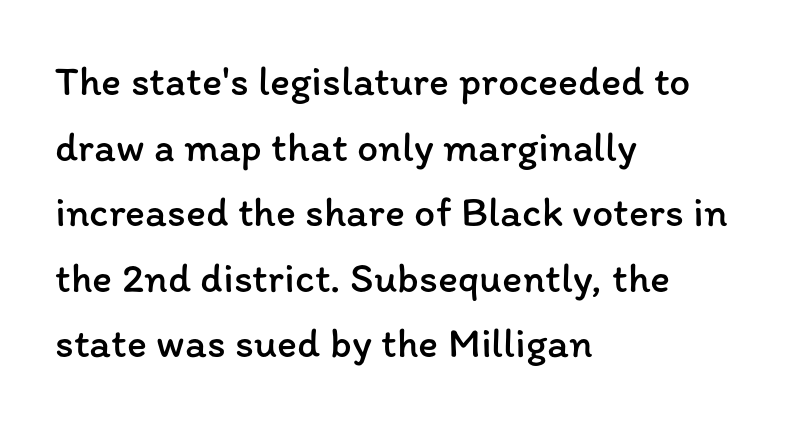
{"italic": "no", "bold": "no", "weight": "regular", "width": "normal", "stroke_contrast": "low", "x_height": "medium", "monospaced": "no", "underline": "no", "align": "left", "line_spacing": "normal", "line_spacing_ratio": 1.56, "letter_spacing": "normal", "letter_spacing_em": 0.0, "glyph_px": 42}
